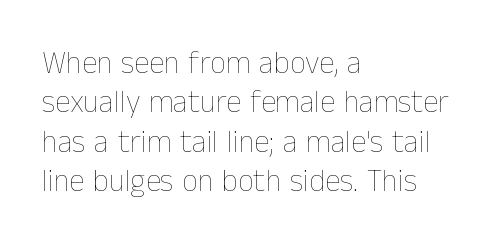
Q: Is the text bold? A: No.
Q: Is the text italic (slanted)? A: No, it is upright.
Q: Is the text underlined? A: No.
Q: How is the paragraph aligned? A: Left-aligned.
Q: Is the spacing between letters normal or unusually wide? A: Normal.
Q: Is the spacing between lines tight, normal or loose? A: Normal.
Q: Width (condensed, normal, or wide)? A: Normal.
Q: Stroke contrast? A: Low.
Q: x-height? A: Medium.
Q: Monospaced? A: No.
